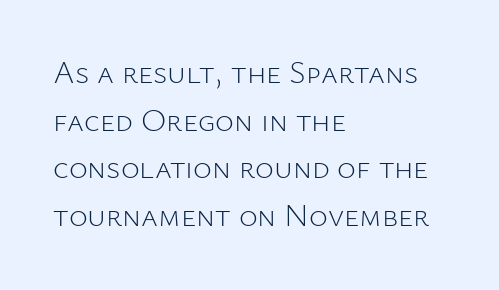
{"serif": "no", "italic": "no", "bold": "no", "weight": "light", "width": "normal", "stroke_contrast": "low", "x_height": "medium", "monospaced": "no", "underline": "no", "align": "left", "line_spacing": "normal", "line_spacing_ratio": 1.49, "letter_spacing": "normal", "letter_spacing_em": 0.0, "glyph_px": 32}
